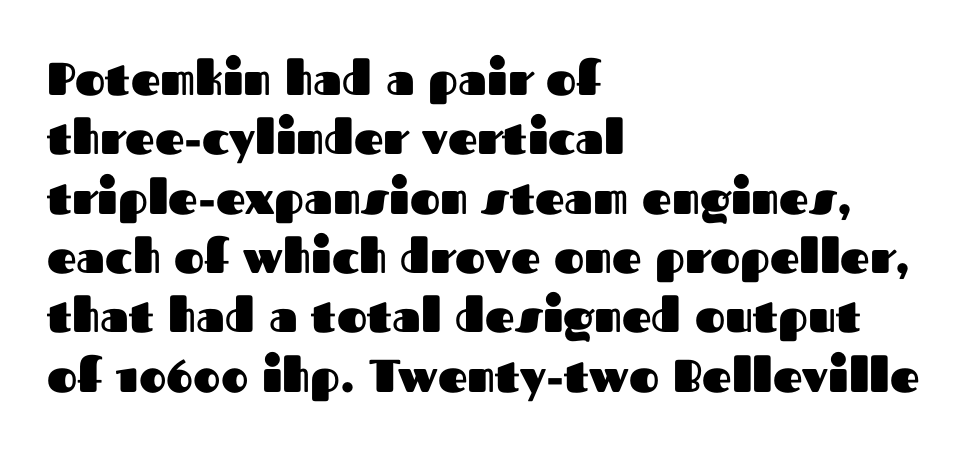
The image shows 46 px heavy sans-serif type, upright; set left-aligned, normal line spacing (1.29x), normal letter spacing, not underlined; medium stroke contrast and a medium x-height.
